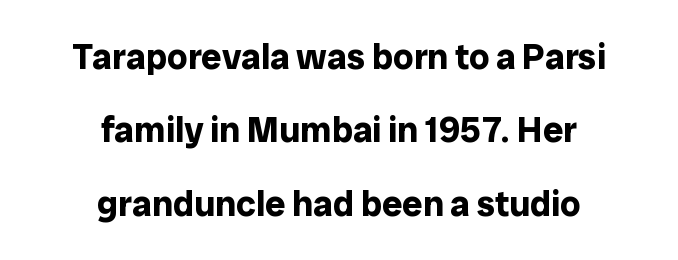
The image shows 36 px bold sans-serif type, upright; set centered, loose line spacing (2.04x), normal letter spacing, not underlined; low stroke contrast and a medium x-height.
